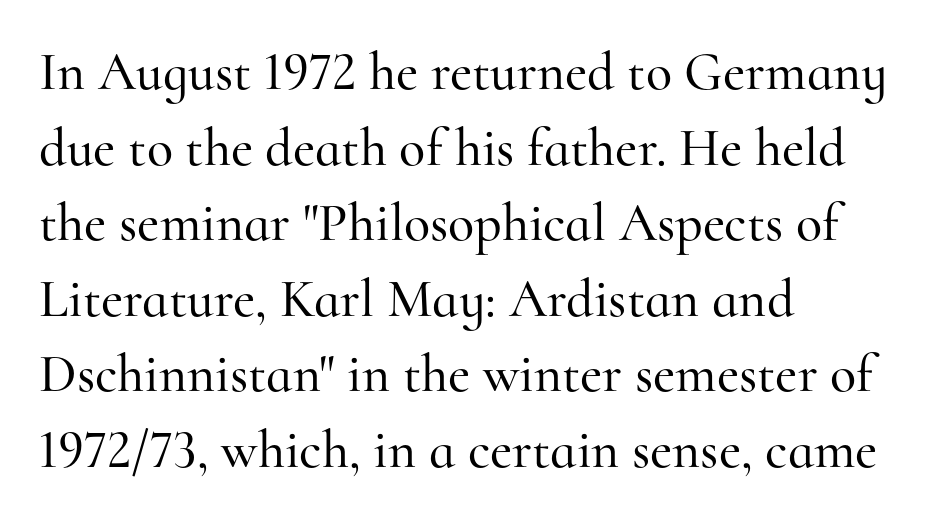
Q: Is the text italic (slanted)? A: No, it is upright.
Q: Is the typeface a serif or a sans-serif typeface? A: Serif.
Q: Is the text underlined? A: No.
Q: How is the paragraph aligned? A: Left-aligned.
Q: Is the spacing between letters normal or unusually wide? A: Normal.
Q: Is the spacing between lines tight, normal or loose? A: Normal.
Q: Width (condensed, normal, or wide)? A: Normal.
Q: Stroke contrast? A: High.
Q: x-height? A: Small.
Q: Monospaced? A: No.
